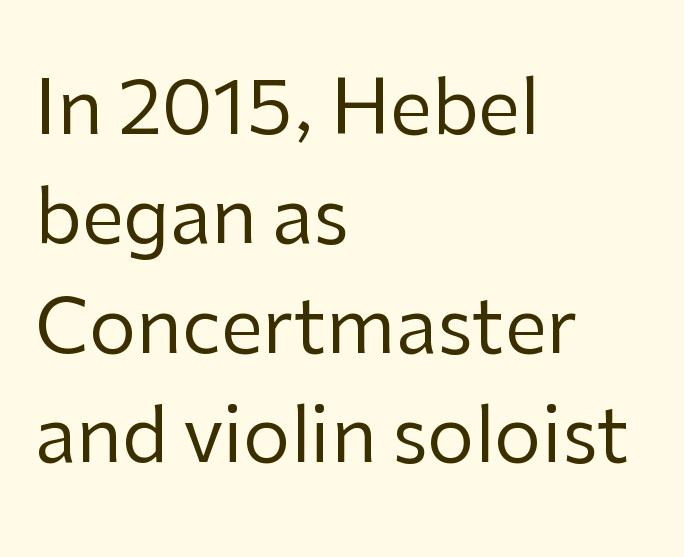
The image shows 75 px regular-weight sans-serif type, upright; set left-aligned, normal line spacing (1.46x), normal letter spacing, not underlined; low stroke contrast and a medium x-height.
